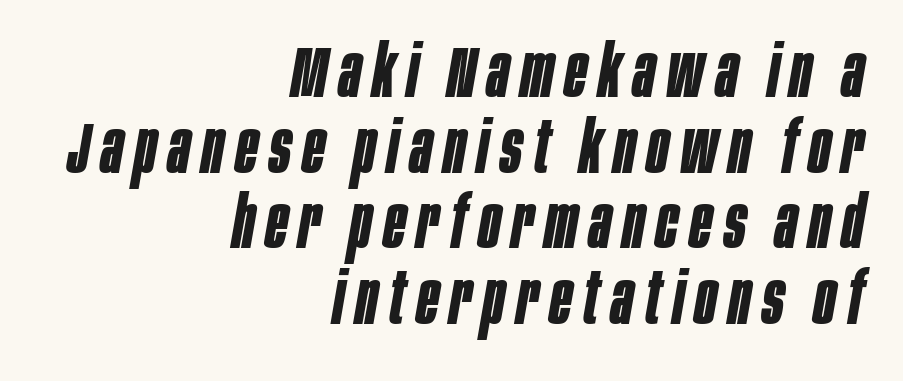
{"italic": "yes", "lean": "right", "slant_degrees": 10, "bold": "yes", "weight": "bold", "width": "condensed", "stroke_contrast": "low", "x_height": "large", "monospaced": "no", "underline": "no", "align": "right", "line_spacing": "tight", "line_spacing_ratio": 1.05, "glyph_px": 72}
